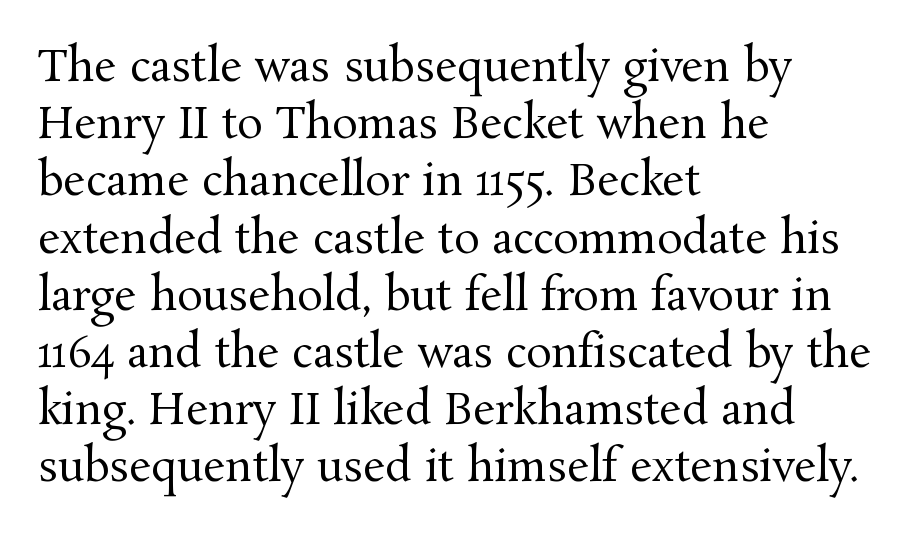
{"serif": "yes", "italic": "no", "bold": "no", "weight": "regular", "width": "normal", "stroke_contrast": "medium", "x_height": "medium", "monospaced": "no", "underline": "no", "align": "left", "line_spacing": "normal", "line_spacing_ratio": 1.33, "letter_spacing": "normal", "letter_spacing_em": 0.0, "glyph_px": 43}
